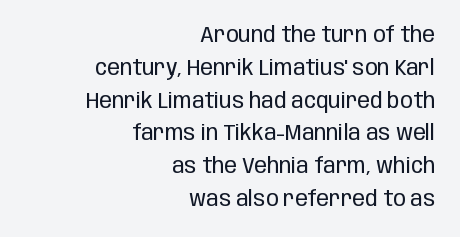
{"italic": "no", "bold": "no", "underline": "no", "align": "right", "line_spacing": "normal", "line_spacing_ratio": 1.56, "letter_spacing": "normal", "letter_spacing_em": 0.0, "glyph_px": 21}
